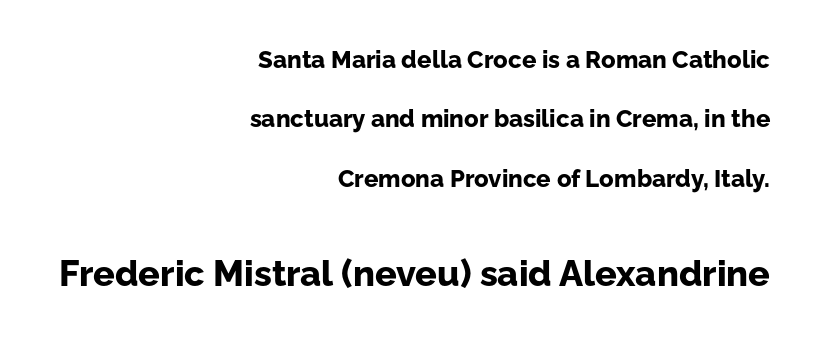
The image shows 36 px bold sans-serif type, upright; set right-aligned, loose line spacing (2.47x), normal letter spacing, not underlined; the second (bottom) block is 1.5x larger; low stroke contrast and a medium x-height.
